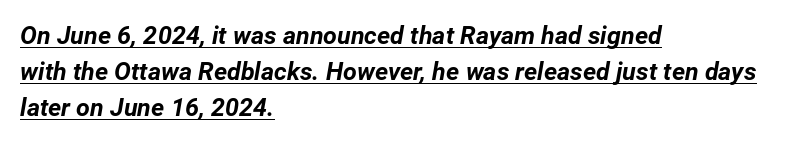
Q: Is the text bold? A: Yes.
Q: Is the text italic (slanted)? A: Yes, it leans right by about 12 degrees.
Q: Is the text underlined? A: Yes.
Q: How is the paragraph aligned? A: Left-aligned.
Q: Is the spacing between letters normal or unusually wide? A: Normal.
Q: Is the spacing between lines tight, normal or loose? A: Normal.
